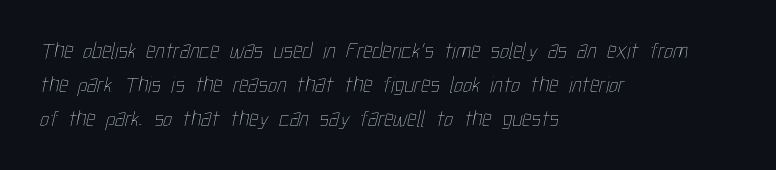
The zone under the glyphs is completely vacant. These lines keep a tight, regular rhythm from letter to letter. The cut favours lightness, reaching ordinary text weight at its darkest. These lines stack with their left ends in a neat column.
